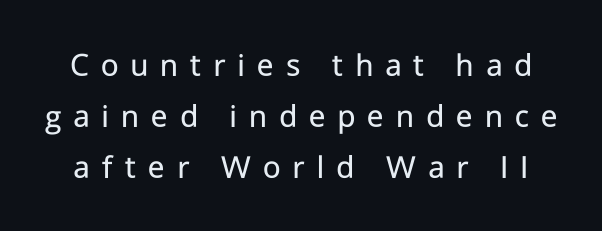
{"serif": "no", "italic": "no", "bold": "no", "weight": "regular", "width": "normal", "stroke_contrast": "low", "x_height": "medium", "monospaced": "no", "underline": "no", "line_spacing": "normal", "line_spacing_ratio": 1.5, "letter_spacing": "wide", "letter_spacing_em": 0.35, "glyph_px": 34}
